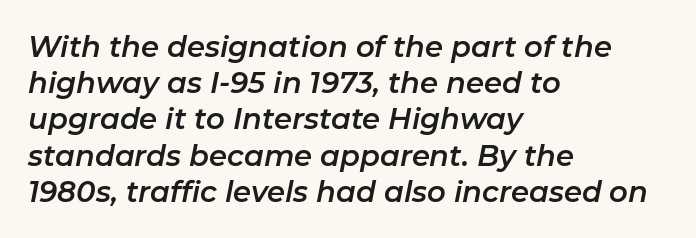
{"italic": "yes", "lean": "right", "slant_degrees": 11, "width": "normal", "stroke_contrast": "low", "x_height": "medium", "monospaced": "no", "underline": "no", "align": "left", "line_spacing": "normal", "line_spacing_ratio": 1.25, "letter_spacing": "normal", "letter_spacing_em": 0.0, "glyph_px": 29}
